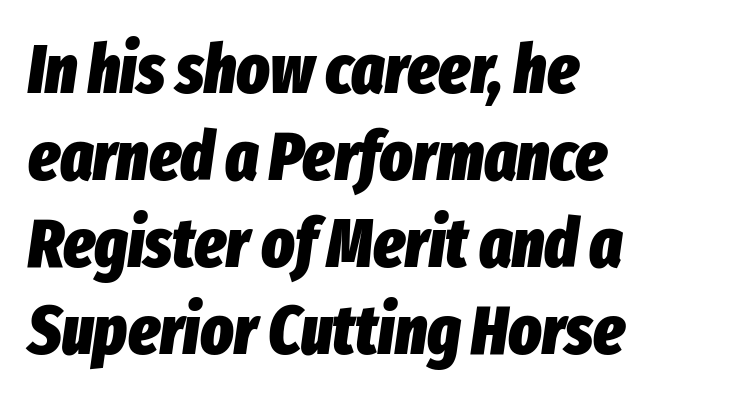
If you measured baseline to baseline, you'd find a middling distance. Students, note that the glyphs here touch the page at normal intervals. Plain, unruled lines of type. Italic: yes, the glyphs are oblique. Notice how thick the strokes are: this is what a full bold looks like. Character widths vary here, with narrow letters taking less room than wide ones.
